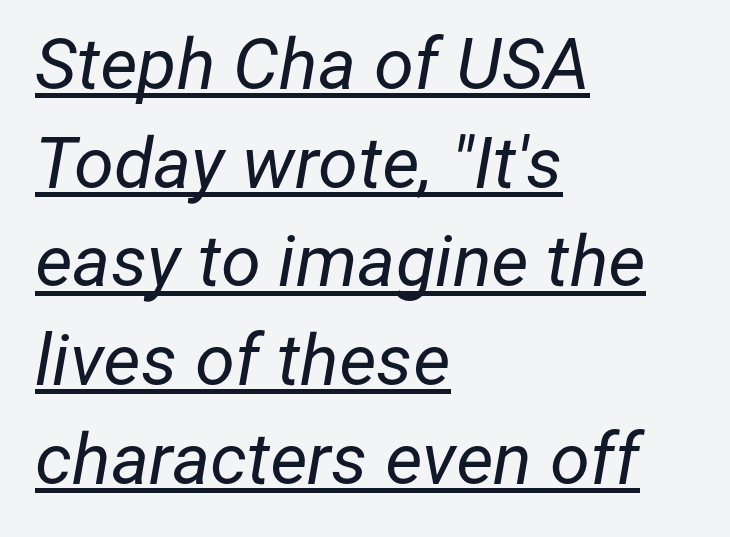
Q: Is the text bold? A: No.
Q: Is the text italic (slanted)? A: Yes, it leans right by about 12 degrees.
Q: Is the text underlined? A: Yes.
Q: How is the paragraph aligned? A: Left-aligned.
Q: Is the spacing between letters normal or unusually wide? A: Normal.
Q: Is the spacing between lines tight, normal or loose? A: Normal.
Q: Width (condensed, normal, or wide)? A: Normal.
Q: Stroke contrast? A: Low.
Q: x-height? A: Medium.
Q: Monospaced? A: No.
